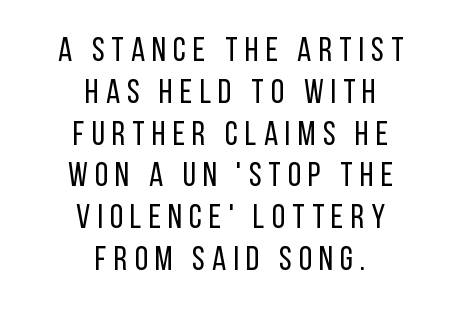
The image shows 34 px regular-weight, condensed sans-serif type, upright; set centered, line spacing 1.23x, unusually wide letter spacing (+0.21 em), not underlined; low stroke contrast and a large x-height.
